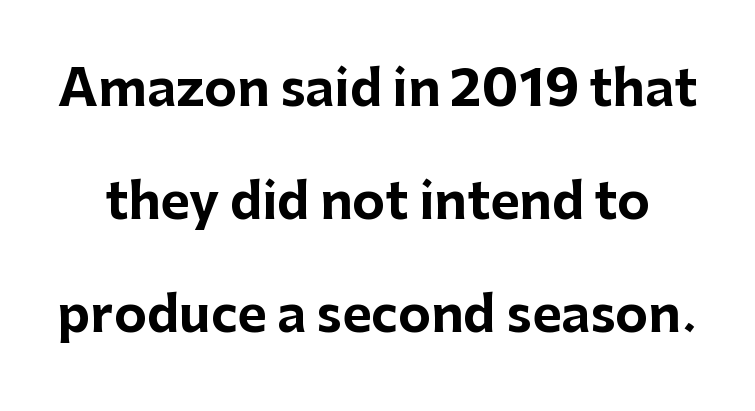
The image shows 50 px bold sans-serif type, upright; set loose line spacing (2.26x), normal letter spacing, not underlined; low stroke contrast and a medium x-height.
